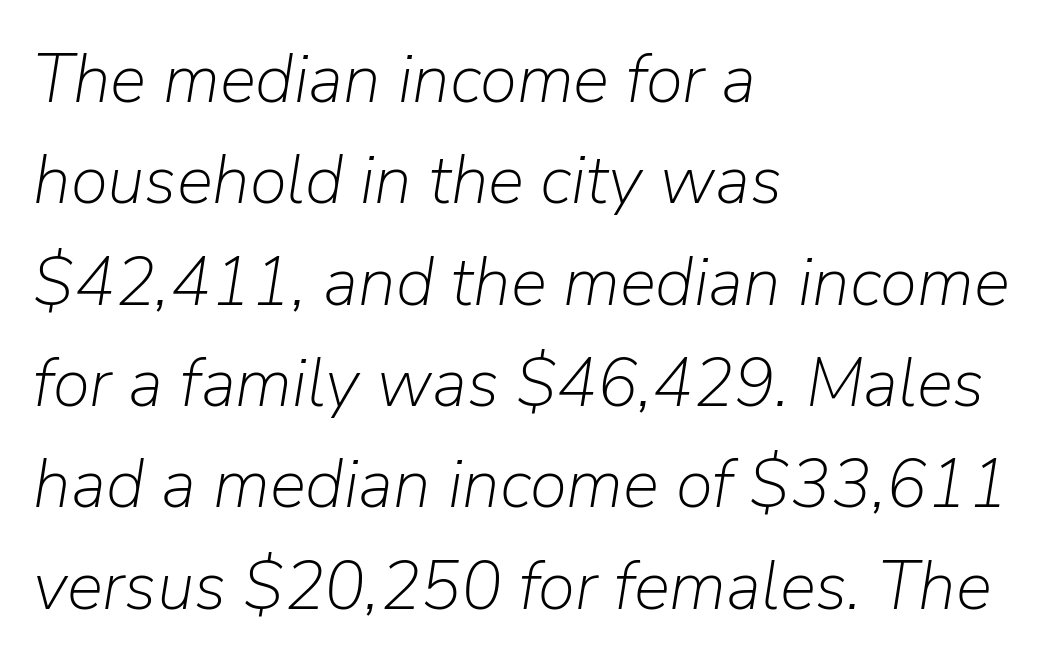
Yep, that's italic — everything's leaning. These lines are rendered in a variable-pitch font. Heaviness? Minimal to ordinary, like unemphasized prose. A typesetter would call this leading conventional body-copy spacing.
